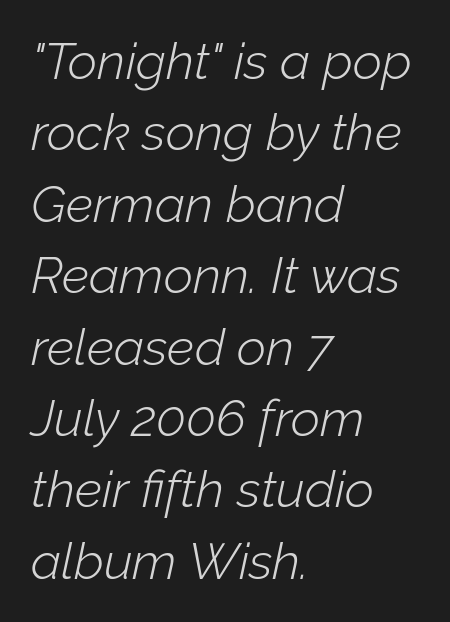
The image shows 51 px light type, italic (leaning right); set left-aligned, normal line spacing (1.4x), normal letter spacing, not underlined; low stroke contrast and a medium x-height.
